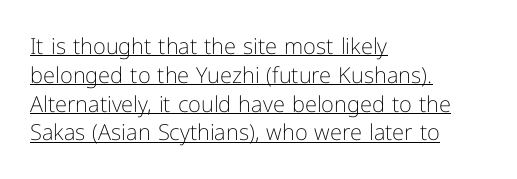
The image shows 22 px text type, upright; set left-aligned, normal line spacing (1.31x), normal letter spacing, underlined.
